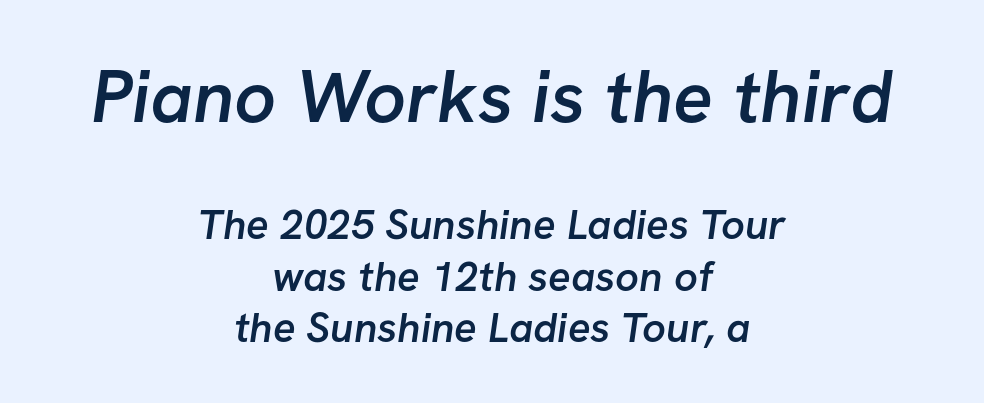
{"serif": "no", "bold": "semi", "weight": "semibold", "width": "normal", "stroke_contrast": "low", "x_height": "medium", "monospaced": "no", "underline": "no", "align": "center", "line_spacing_ratio": 1.22, "letter_spacing": "normal", "letter_spacing_em": 0.0, "larger_block": "first", "size_ratio": 1.76, "glyph_px": 74}
